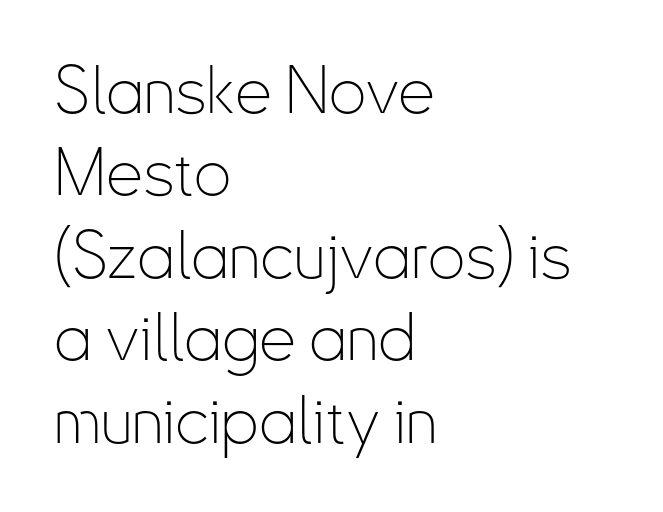
The image shows 66 px thin, condensed sans-serif type, upright; set left-aligned, normal line spacing (1.25x), normal letter spacing, not underlined; low stroke contrast and a small x-height.
